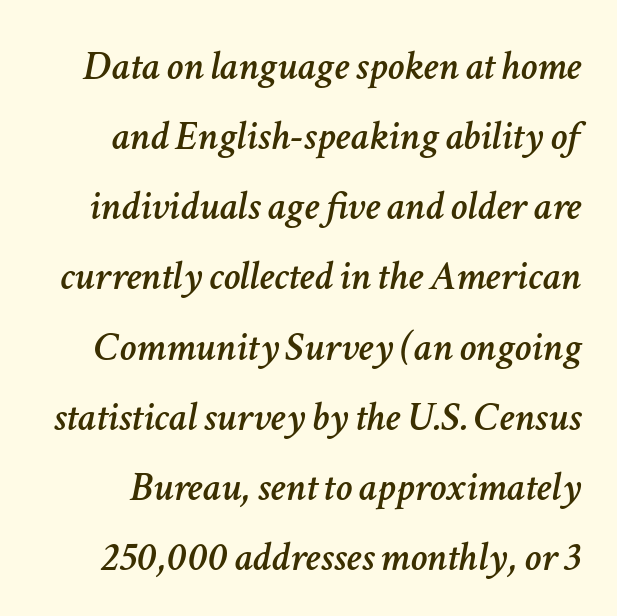
The image shows 42 px text type, italic (leaning right); set normal line spacing (1.67x), normal letter spacing, not underlined; low stroke contrast and a medium x-height.
